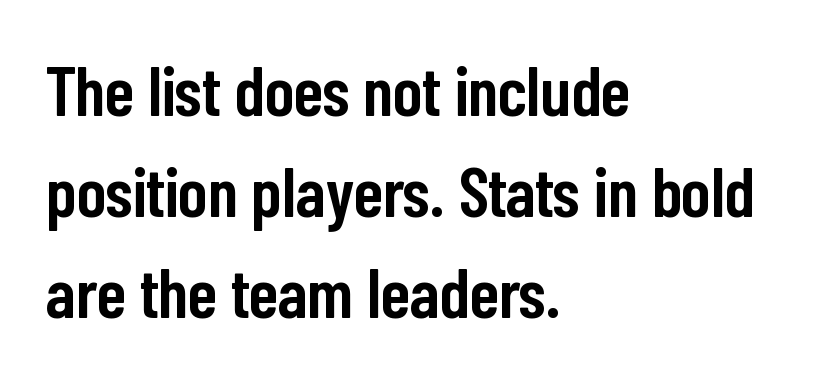
Q: Is the text bold? A: Semi-bold.
Q: Is the text italic (slanted)? A: No, it is upright.
Q: Is the typeface a serif or a sans-serif typeface? A: Sans-serif.
Q: Is the text underlined? A: No.
Q: How is the paragraph aligned? A: Left-aligned.
Q: Is the spacing between letters normal or unusually wide? A: Normal.
Q: Is the spacing between lines tight, normal or loose? A: Normal.
Q: Width (condensed, normal, or wide)? A: Condensed.
Q: Stroke contrast? A: Low.
Q: x-height? A: Medium.
Q: Monospaced? A: No.
